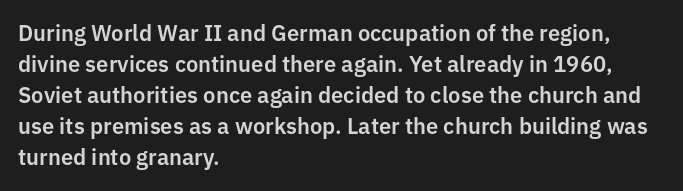
The image shows 22 px text type, upright; set left-aligned, normal line spacing (1.41x), normal letter spacing, not underlined.
